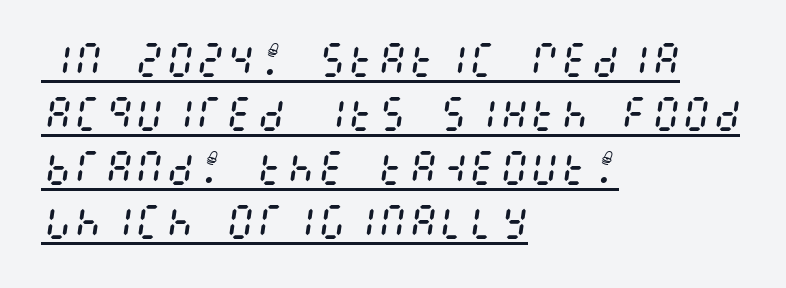
Q: Is the text bold? A: No.
Q: Is the text italic (slanted)? A: Yes, it leans right by about 8 degrees.
Q: Is the text underlined? A: Yes.
Q: How is the paragraph aligned? A: Left-aligned.
Q: Is the spacing between letters normal or unusually wide? A: Normal.
Q: Is the spacing between lines tight, normal or loose? A: Normal.
Q: Width (condensed, normal, or wide)? A: Condensed.
Q: Stroke contrast? A: Medium.
Q: x-height? A: Large.
